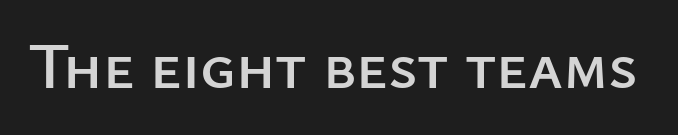
The image shows 65 px sans-serif type, upright; set normal letter spacing, not underlined; low stroke contrast and a medium x-height.
